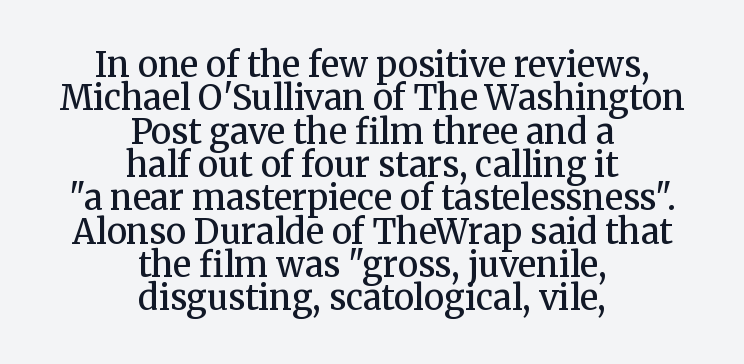
{"serif": "yes", "italic": "no", "bold": "semi", "weight": "semibold", "width": "normal", "stroke_contrast": "medium", "x_height": "medium", "monospaced": "no", "underline": "no", "align": "center", "line_spacing": "tight", "line_spacing_ratio": 0.98, "letter_spacing": "normal", "letter_spacing_em": 0.0, "glyph_px": 34}
